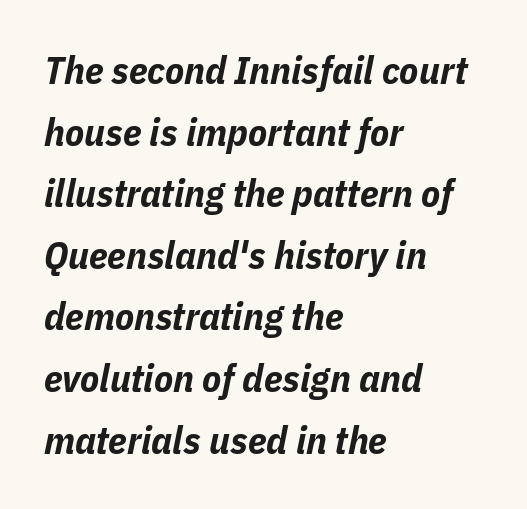
The image shows 39 px bold, condensed type, italic (leaning right); set left-aligned, normal line spacing (1.58x), normal letter spacing, not underlined; low stroke contrast and a medium x-height.
